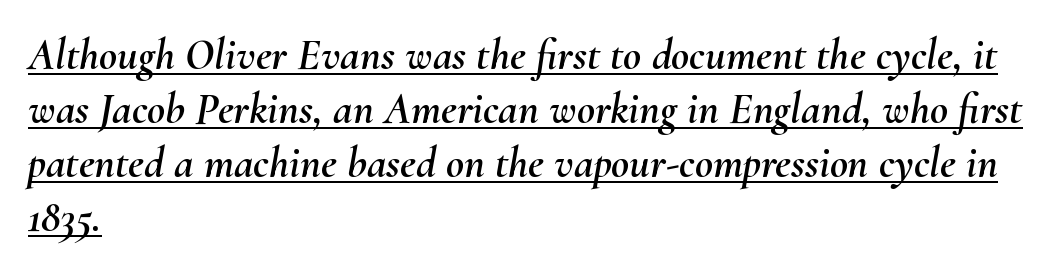
{"italic": "yes", "lean": "right", "slant_degrees": 10, "width": "normal", "stroke_contrast": "medium", "x_height": "small", "monospaced": "no", "underline": "yes", "align": "left", "line_spacing_ratio": 1.23, "letter_spacing": "normal", "letter_spacing_em": 0.0, "glyph_px": 44}
